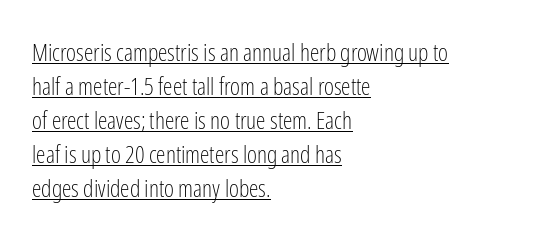
Q: Is the text bold? A: No.
Q: Is the text italic (slanted)? A: No, it is upright.
Q: Is the text underlined? A: Yes.
Q: How is the paragraph aligned? A: Left-aligned.
Q: Is the spacing between letters normal or unusually wide? A: Normal.
Q: Is the spacing between lines tight, normal or loose? A: Normal.
